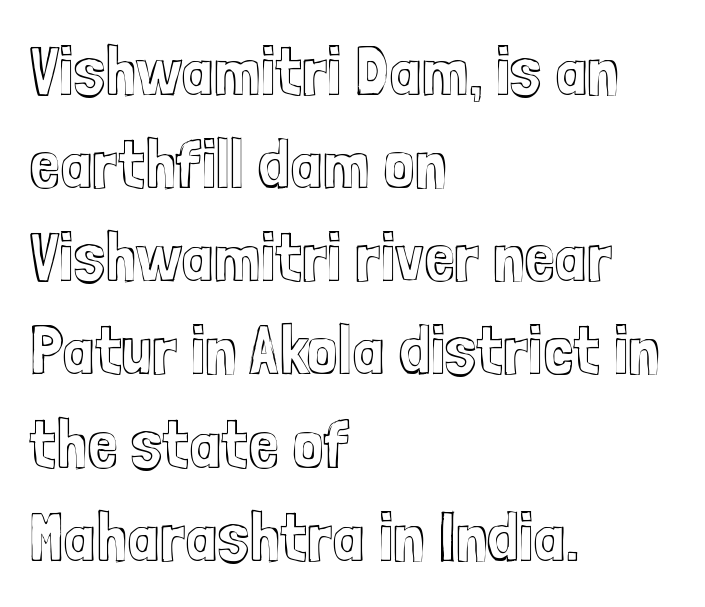
Q: Is the text italic (slanted)? A: No, it is upright.
Q: Is the text underlined? A: No.
Q: How is the paragraph aligned? A: Left-aligned.
Q: Is the spacing between letters normal or unusually wide? A: Normal.
Q: Is the spacing between lines tight, normal or loose? A: Normal.
Q: Width (condensed, normal, or wide)? A: Condensed.
Q: x-height? A: Medium.
Q: Monospaced? A: No.
